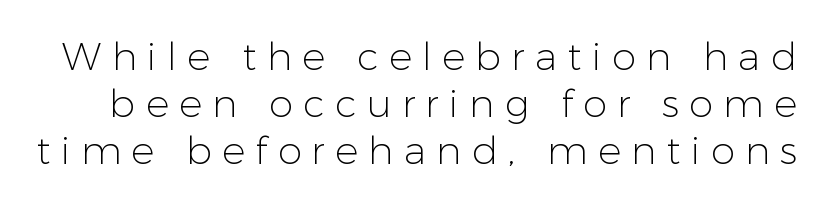
The image shows 39 px light sans-serif type, upright; set line spacing 1.2x, unusually wide letter spacing (+0.26 em), not underlined; low stroke contrast and a medium x-height.
